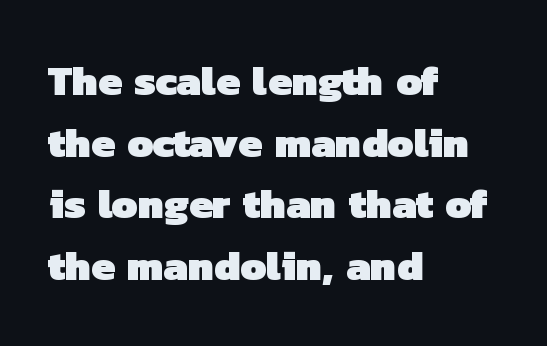
In terms of leading, this rendering sits right in the middle. The text was rendered using a sans face with plain stroke endings. The glyphs are unaccompanied by any horizontal stroke below them. Layout note: lines flush left. These lines are rendered in a variable-pitch font.
